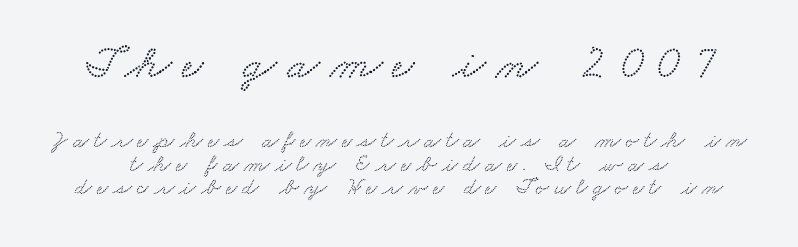
Q: Is the typeface a serif or a sans-serif typeface? A: Serif.
Q: Is the text underlined? A: No.
Q: How is the paragraph aligned? A: Centered.
Q: Is the spacing between letters normal or unusually wide? A: Unusually wide.
Q: Is the spacing between lines tight, normal or loose? A: Tight.
Q: Which block of text is set in a larger size, the first (top) or the second (bottom)? A: The first (top) one.
Q: Width (condensed, normal, or wide)? A: Wide.
Q: Stroke contrast? A: Low.
Q: x-height? A: Small.
Q: Monospaced? A: No.
